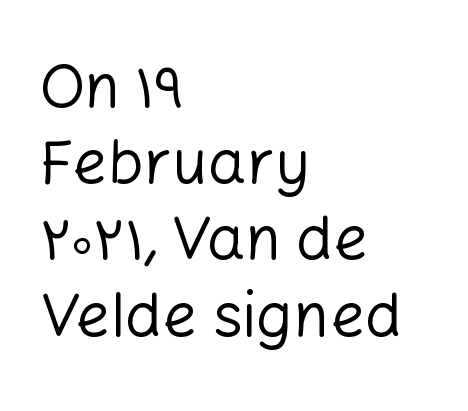
{"serif": "no", "italic": "no", "bold": "no", "weight": "regular", "width": "normal", "stroke_contrast": "low", "x_height": "medium", "monospaced": "no", "underline": "no", "align": "left", "line_spacing": "normal", "line_spacing_ratio": 1.25, "letter_spacing": "normal", "letter_spacing_em": 0.0, "glyph_px": 61}
